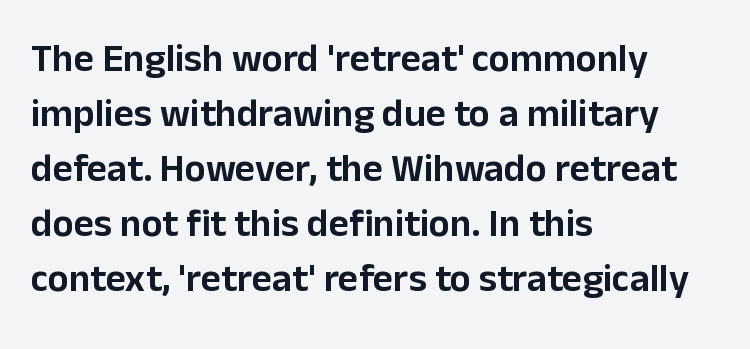
{"serif": "no", "italic": "no", "width": "normal", "stroke_contrast": "low", "x_height": "medium", "monospaced": "no", "underline": "no", "align": "left", "line_spacing": "normal", "line_spacing_ratio": 1.41, "letter_spacing": "normal", "letter_spacing_em": 0.0, "glyph_px": 39}
